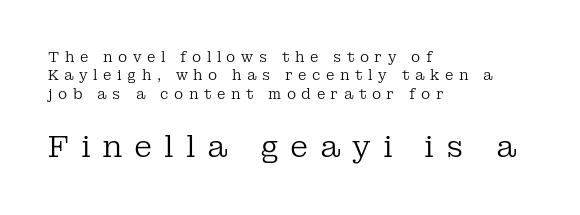
Q: Is the text bold? A: No.
Q: Is the text italic (slanted)? A: No, it is upright.
Q: Is the typeface a serif or a sans-serif typeface? A: Serif.
Q: Is the text underlined? A: No.
Q: How is the paragraph aligned? A: Left-aligned.
Q: Is the spacing between letters normal or unusually wide? A: Unusually wide.
Q: Is the spacing between lines tight, normal or loose? A: Normal.
Q: Which block of text is set in a larger size, the first (top) or the second (bottom)? A: The second (bottom) one.
Q: Width (condensed, normal, or wide)? A: Normal.
Q: Stroke contrast? A: Low.
Q: x-height? A: Medium.
Q: Monospaced? A: No.
